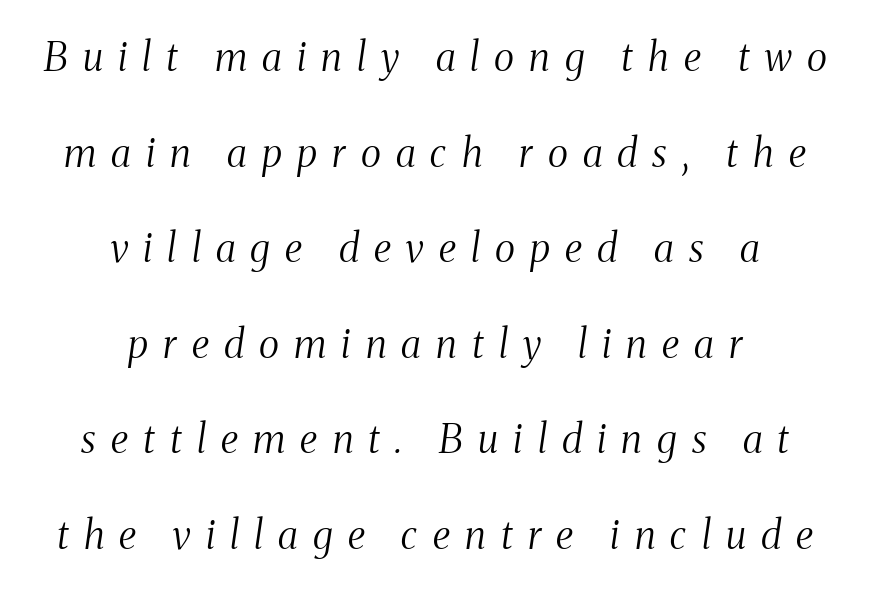
Q: Is the text bold? A: No.
Q: Is the text italic (slanted)? A: Yes, it leans right by about 8 degrees.
Q: Is the typeface a serif or a sans-serif typeface? A: Serif.
Q: Is the text underlined? A: No.
Q: How is the paragraph aligned? A: Centered.
Q: Is the spacing between letters normal or unusually wide? A: Unusually wide.
Q: Is the spacing between lines tight, normal or loose? A: Loose.
Q: Width (condensed, normal, or wide)? A: Condensed.
Q: Stroke contrast? A: Medium.
Q: x-height? A: Medium.
Q: Monospaced? A: No.
